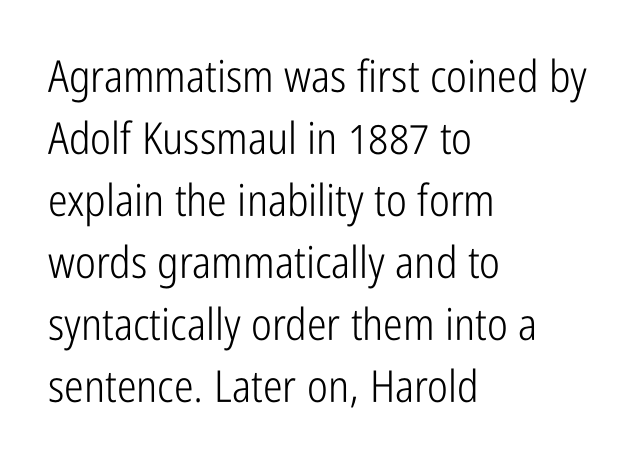
Underlining? Definitely not there. A roman cut, with each character standing at attention. This sample keeps an unexceptional amount of space between lines. This sample is left-justified, so line endings fall wherever the words run out. Letterform terminals end flat and unadorned throughout the passage. No extra ink here — the face is not bold.
